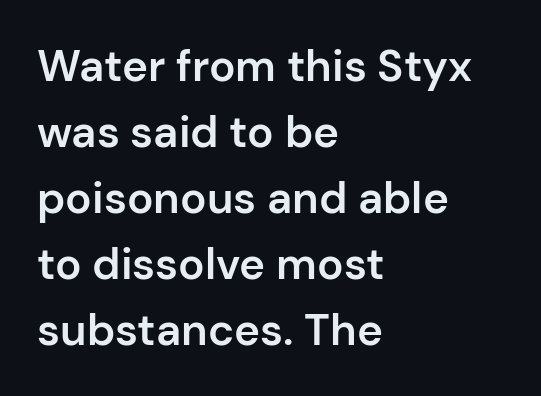
Check where the strokes stop: nothing finishes them off — pure sans. Reading down the block, your eye returns to a fixed left position each line. Do the characters align in a grid? No, the font is proportional. The passage shown is not underscored anywhere.
